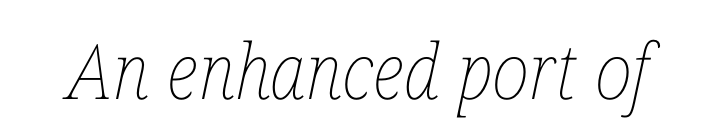
Q: Is the text bold? A: No.
Q: Is the text italic (slanted)? A: Yes, it leans right by about 12 degrees.
Q: Is the text underlined? A: No.
Q: Is the spacing between letters normal or unusually wide? A: Normal.
Q: Width (condensed, normal, or wide)? A: Condensed.
Q: Stroke contrast? A: Low.
Q: x-height? A: Medium.
Q: Monospaced? A: No.
